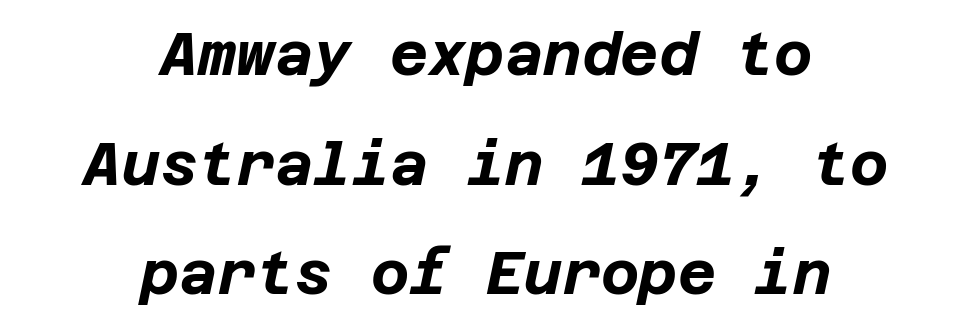
Bold? Absolutely — the strokes are thick and heavy. If you drew a line through each stem, it would be angled. Compared with typical body copy, the letter spacing here is the same. Nobody drew a line under any word here.
